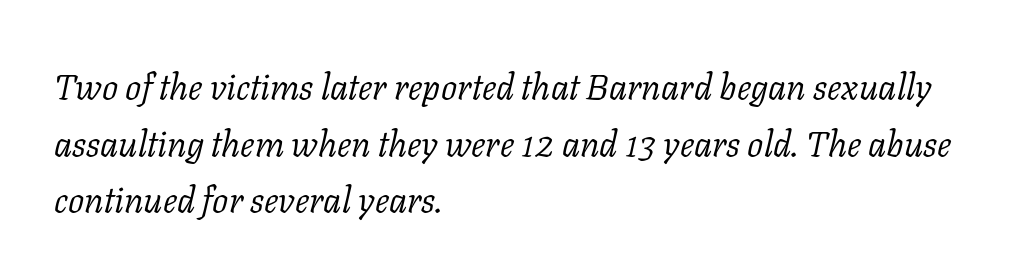
The passage is arranged the way most books set body copy — flush left. Here the designer chose a conventional face with non-uniform glyph widths. The letters are slanted; this is an italic face. The gaps between neighbouring characters are ordinary and unremarkable. The strokes are not fattened; the text isn't bold.
